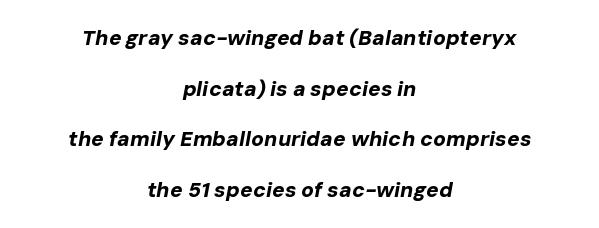
{"italic": "yes", "lean": "right", "slant_degrees": 10, "bold": "yes", "underline": "no", "align": "center", "line_spacing": "loose", "line_spacing_ratio": 2.41, "letter_spacing": "normal", "letter_spacing_em": 0.0, "glyph_px": 21}
